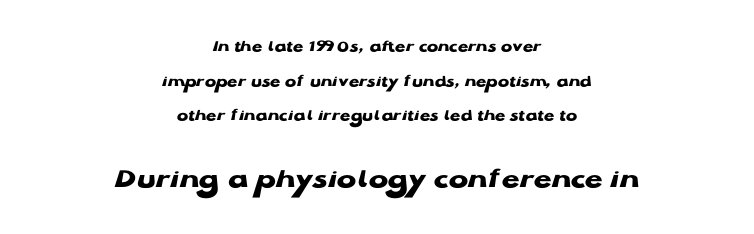
Block two is the big one; block one sits smaller above it. The foot of each line stays bare and open. Horizontal bands of white between lines are thick stripes. Neither beginnings nor endings align; midpoints do.
